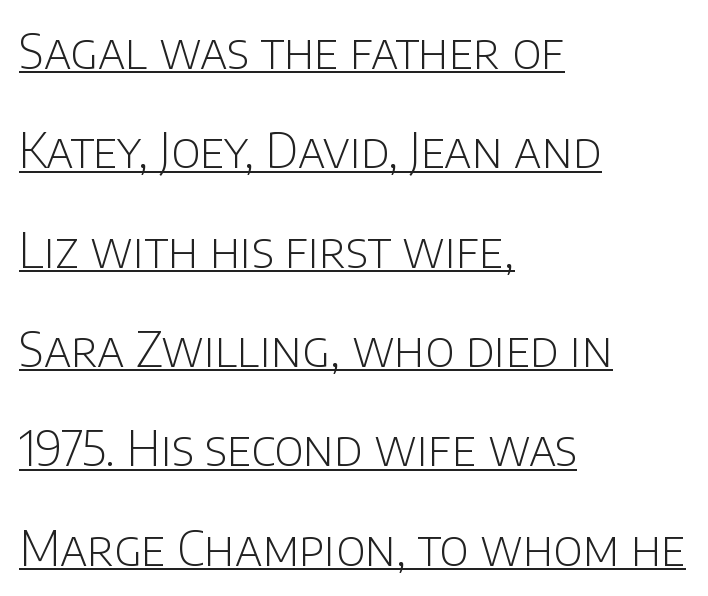
Q: Is the text bold? A: No.
Q: Is the text italic (slanted)? A: No, it is upright.
Q: Is the typeface a serif or a sans-serif typeface? A: Sans-serif.
Q: Is the text underlined? A: Yes.
Q: How is the paragraph aligned? A: Left-aligned.
Q: Is the spacing between letters normal or unusually wide? A: Normal.
Q: Is the spacing between lines tight, normal or loose? A: Loose.
Q: Width (condensed, normal, or wide)? A: Normal.
Q: Stroke contrast? A: Low.
Q: x-height? A: Large.
Q: Monospaced? A: No.
